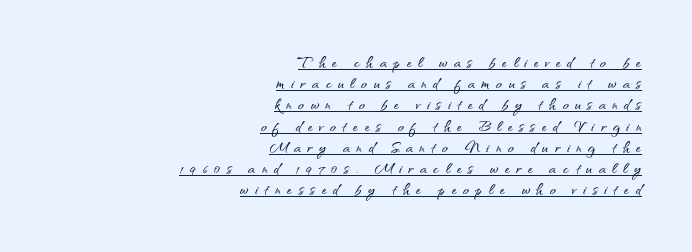
A rule runs beneath these lines of type. Honestly, the rows look squashed on top of each other. The tracking reads as deliberately expanded to a designer's eye. Line ends are locked; line starts wander.
